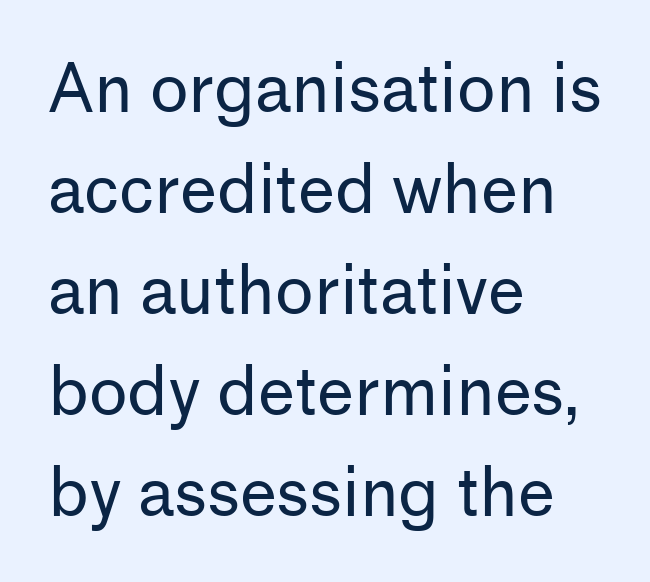
Here the glyphs are tracked normally, forming tight word shapes. These lines were composed using upright roman letters. The line-height multiplier appears to be the usual default. Looks like regular typesetting: each glyph gets only the width it needs. Nothing heavy about these letters — not bold at all. Check the space under the baseline: it is left empty.
